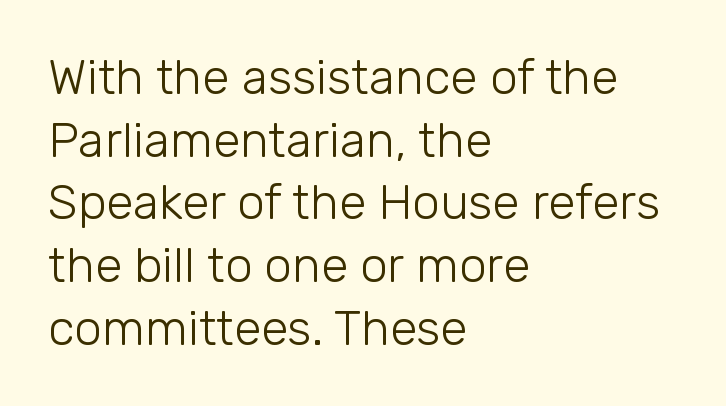
{"serif": "no", "italic": "no", "bold": "no", "weight": "light", "width": "normal", "stroke_contrast": "low", "x_height": "medium", "monospaced": "no", "underline": "no", "align": "left", "line_spacing": "normal", "line_spacing_ratio": 1.28, "letter_spacing": "normal", "letter_spacing_em": 0.0, "glyph_px": 49}
